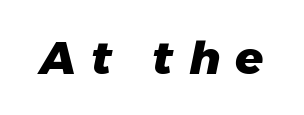
The image shows 46 px heavy type, italic (leaning right); set unusually wide letter spacing (+0.33 em), not underlined; low stroke contrast and a medium x-height.
